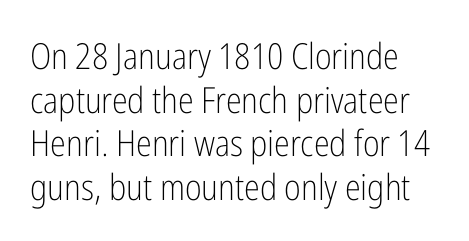
{"serif": "no", "italic": "no", "bold": "no", "weight": "light", "width": "condensed", "stroke_contrast": "low", "x_height": "medium", "monospaced": "no", "underline": "no", "line_spacing_ratio": 1.21, "letter_spacing": "normal", "letter_spacing_em": 0.0, "glyph_px": 36}
